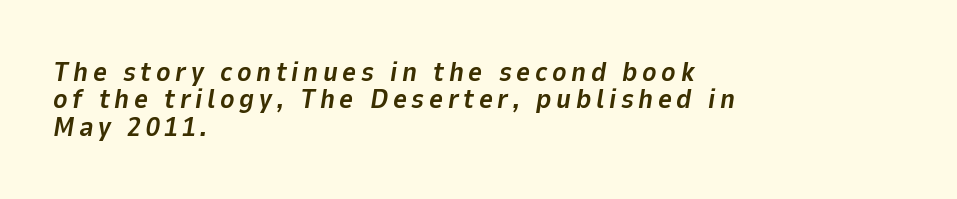
The image shows 27 px bold type, italic (leaning right); set left-aligned, tight line spacing (1.01x), not underlined.
